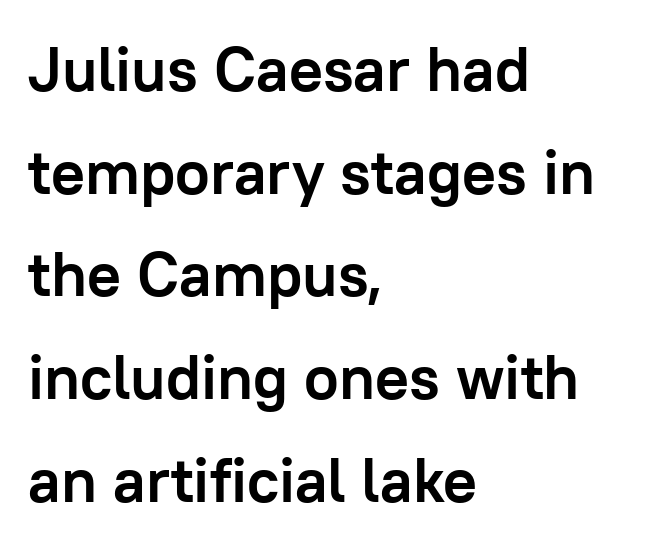
Q: Is the text bold? A: Yes.
Q: Is the text italic (slanted)? A: No, it is upright.
Q: Is the typeface a serif or a sans-serif typeface? A: Sans-serif.
Q: Is the text underlined? A: No.
Q: How is the paragraph aligned? A: Left-aligned.
Q: Is the spacing between letters normal or unusually wide? A: Normal.
Q: Is the spacing between lines tight, normal or loose? A: Normal.
Q: Width (condensed, normal, or wide)? A: Normal.
Q: Stroke contrast? A: Low.
Q: x-height? A: Medium.
Q: Monospaced? A: No.
